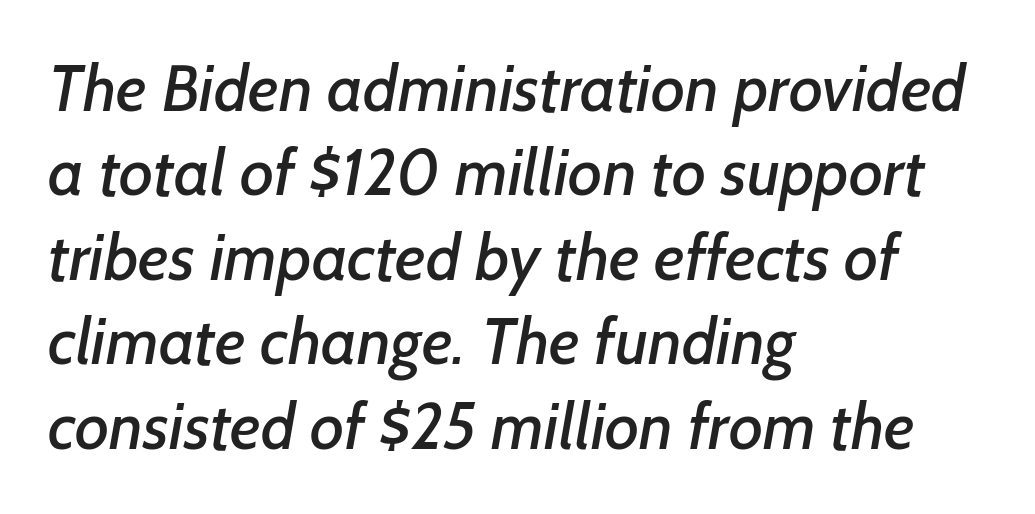
Q: Is the typeface a serif or a sans-serif typeface? A: Sans-serif.
Q: Is the text underlined? A: No.
Q: How is the paragraph aligned? A: Left-aligned.
Q: Is the spacing between letters normal or unusually wide? A: Normal.
Q: Is the spacing between lines tight, normal or loose? A: Normal.
Q: Width (condensed, normal, or wide)? A: Normal.
Q: Stroke contrast? A: Low.
Q: x-height? A: Medium.
Q: Monospaced? A: No.
